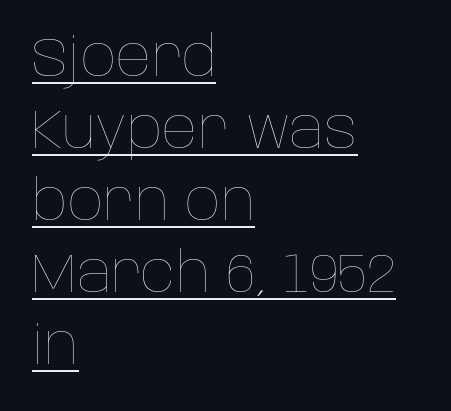
The font sits on the lighter half of the weight spectrum, regular included. This sample has the flowing, uneven cadence of proportional lettering. Each word holds together tightly as a unit, with standard inter-letter gaps. The text block is weighted toward the left margin, trailing off unevenly rightward. Honestly, the row spacing looks completely unremarkable. The specimen reads as upright at a glance.
